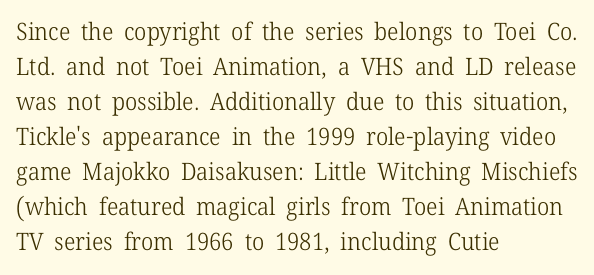
The image shows 24 px text type, upright; set left-aligned, normal line spacing (1.46x), normal letter spacing, not underlined.
